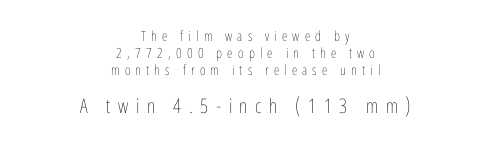
Q: Is the text bold? A: No.
Q: Is the text italic (slanted)? A: No, it is upright.
Q: Is the text underlined? A: No.
Q: How is the paragraph aligned? A: Centered.
Q: Is the spacing between letters normal or unusually wide? A: Unusually wide.
Q: Which block of text is set in a larger size, the first (top) or the second (bottom)? A: The second (bottom) one.
